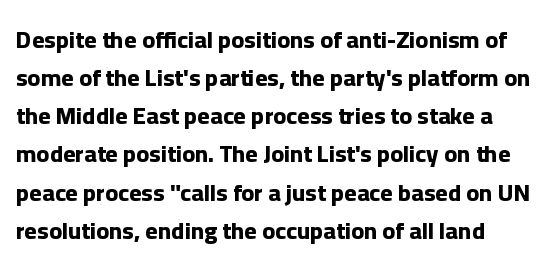
Any mark beneath the type? The region is blank. The letters stand upright; this is a roman face. The type is set solid horizontally, with unmodified tracking. Which margin do the lines hug? The left one — the right edge is uneven. The rendering uses a bold face; every stroke is thick and dark.
